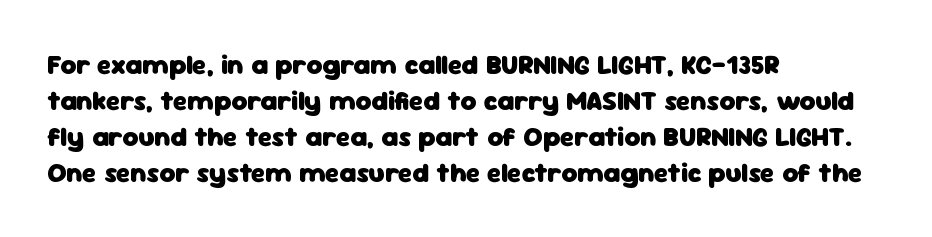
Is there much room between lines? A standard amount, neither cramped nor airy. This rendering features lettering with no underline. The typography opts for an upright posture over an oblique one. Standard letterfit; no display-style spreading of the glyphs. Line starts are locked; line ends wander. Heavy-handed strokes throughout: this text is bold.
